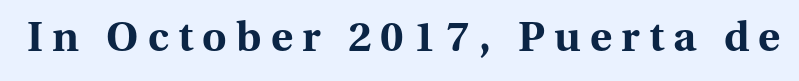
Q: Is the text bold? A: Yes.
Q: Is the text italic (slanted)? A: No, it is upright.
Q: Is the typeface a serif or a sans-serif typeface? A: Serif.
Q: Is the text underlined? A: No.
Q: Is the spacing between letters normal or unusually wide? A: Unusually wide.
Q: Width (condensed, normal, or wide)? A: Normal.
Q: Stroke contrast? A: Medium.
Q: x-height? A: Medium.
Q: Monospaced? A: No.
